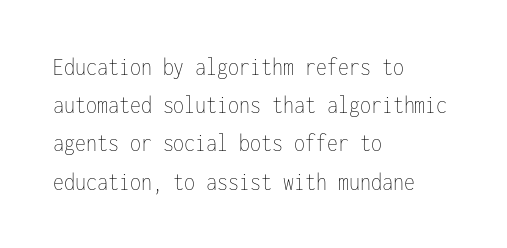
The image shows 25 px text type, upright; set left-aligned, normal line spacing (1.53x), normal letter spacing, not underlined.
